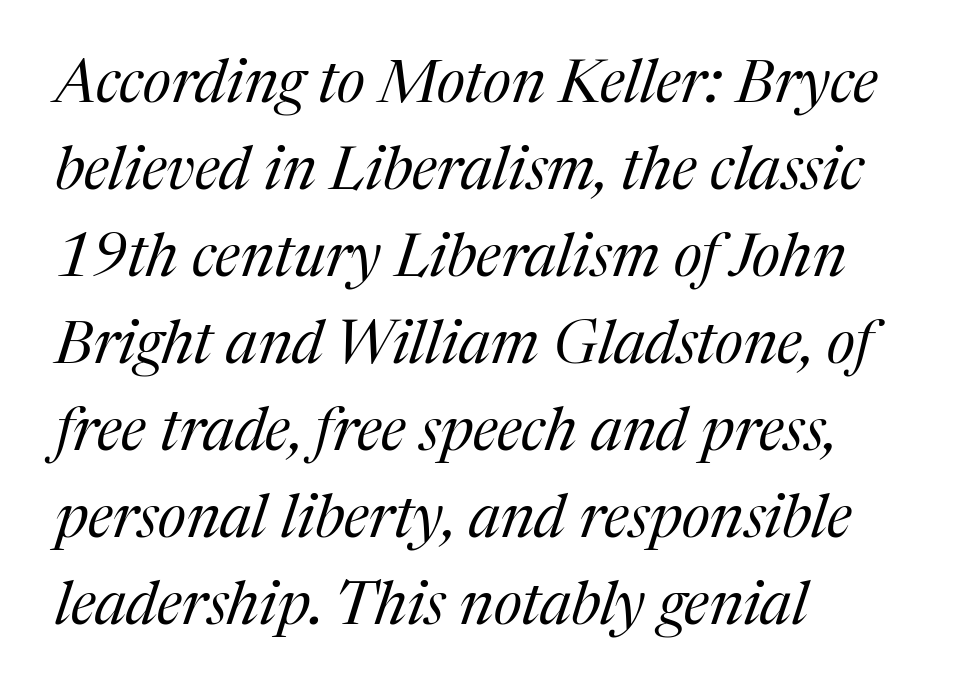
The image shows 60 px regular-weight serif type, italic (leaning right); set left-aligned, normal line spacing (1.45x), normal letter spacing, not underlined; medium stroke contrast and a medium x-height.
